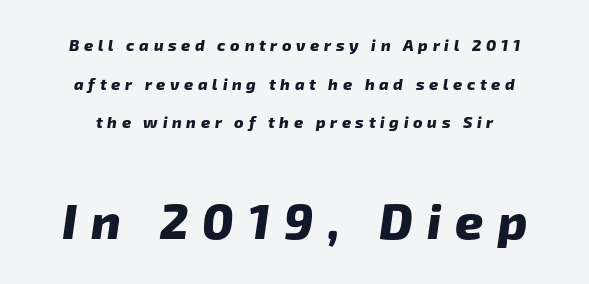
{"serif": "no", "bold": "yes", "weight": "heavy", "width": "normal", "stroke_contrast": "low", "x_height": "medium", "monospaced": "no", "underline": "no", "align": "center", "line_spacing": "loose", "line_spacing_ratio": 2.42, "letter_spacing": "wide", "letter_spacing_em": 0.29, "larger_block": "second", "size_ratio": 3.06, "glyph_px": 49}
